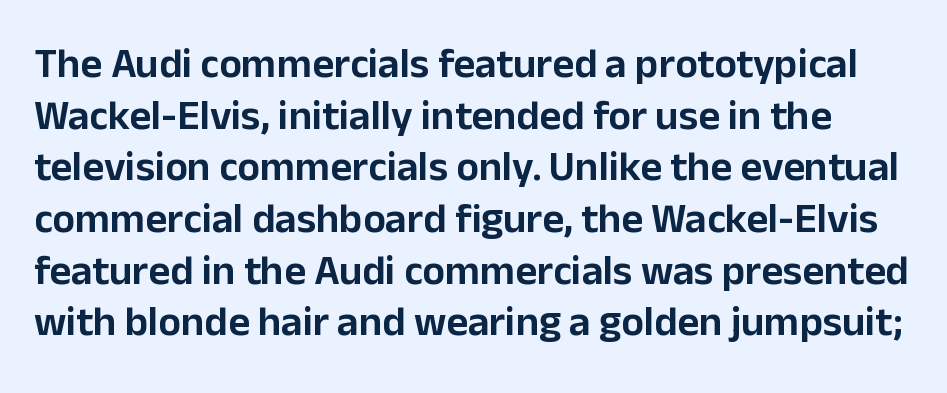
The image shows 42 px sans-serif type, upright; set line spacing 1.23x, normal letter spacing, not underlined; low stroke contrast and a medium x-height.
